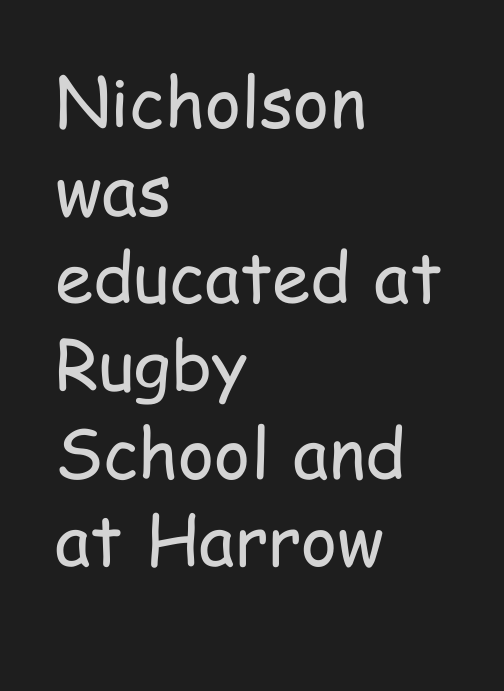
The image shows 69 px regular-weight, condensed sans-serif type, upright; set left-aligned, normal line spacing (1.27x), normal letter spacing, not underlined; low stroke contrast and a medium x-height.
